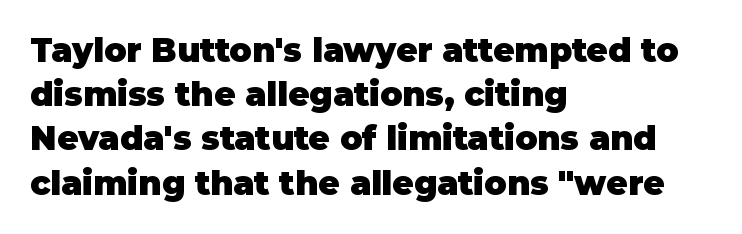
Q: Is the text bold? A: Yes.
Q: Is the text italic (slanted)? A: No, it is upright.
Q: Is the typeface a serif or a sans-serif typeface? A: Sans-serif.
Q: Is the text underlined? A: No.
Q: How is the paragraph aligned? A: Left-aligned.
Q: Is the spacing between letters normal or unusually wide? A: Normal.
Q: Is the spacing between lines tight, normal or loose? A: Normal.
Q: Width (condensed, normal, or wide)? A: Normal.
Q: Stroke contrast? A: Low.
Q: x-height? A: Large.
Q: Monospaced? A: No.
